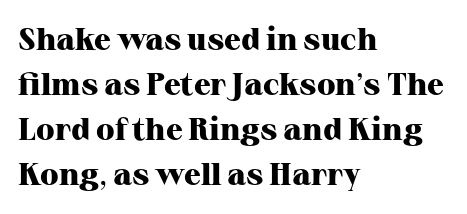
The image shows 31 px heavy serif type, upright; set left-aligned, normal line spacing (1.45x), normal letter spacing, not underlined; high stroke contrast and a medium x-height.
